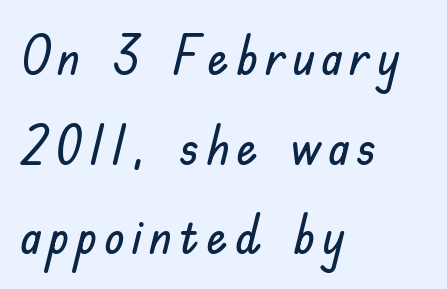
The letters carry no serifs — their stems end cleanly without finishing strokes. Notice how the passage keeps a crisp vertical edge on the left only. Think of a printed novel: that variable character pitch is what you see here.
